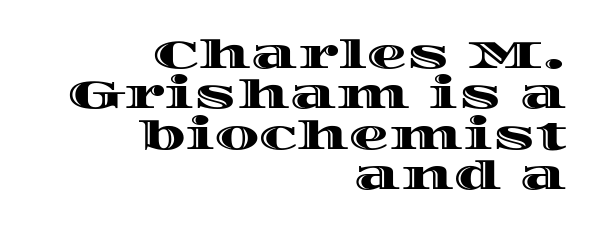
Ordinary non-slanted type is in use. Nothing unusual about the tracking: characters are spaced as the font intends. This rendering uses right alignment, leaving the left contour irregular. Quick note: underline off.
